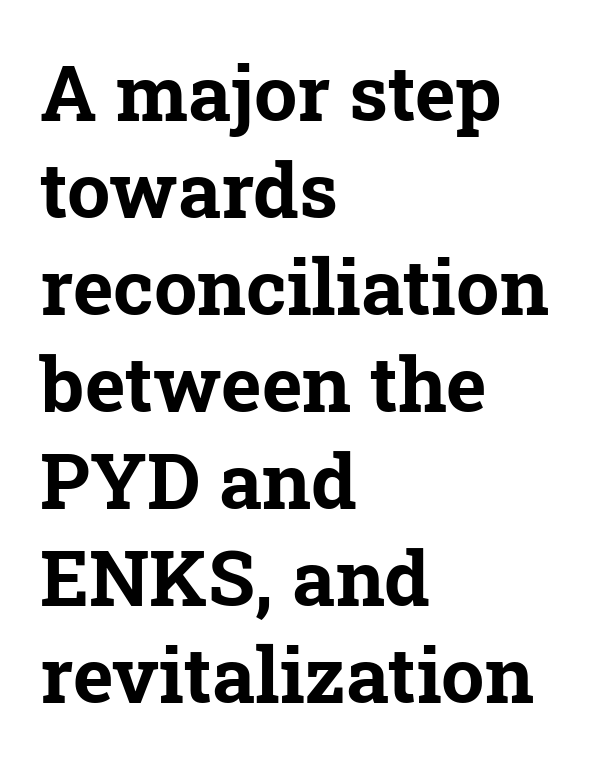
Q: Is the text bold? A: Yes.
Q: Is the typeface a serif or a sans-serif typeface? A: Serif.
Q: Is the text underlined? A: No.
Q: How is the paragraph aligned? A: Left-aligned.
Q: Is the spacing between letters normal or unusually wide? A: Normal.
Q: Is the spacing between lines tight, normal or loose? A: Normal.
Q: Width (condensed, normal, or wide)? A: Normal.
Q: Stroke contrast? A: Low.
Q: x-height? A: Medium.
Q: Monospaced? A: No.
